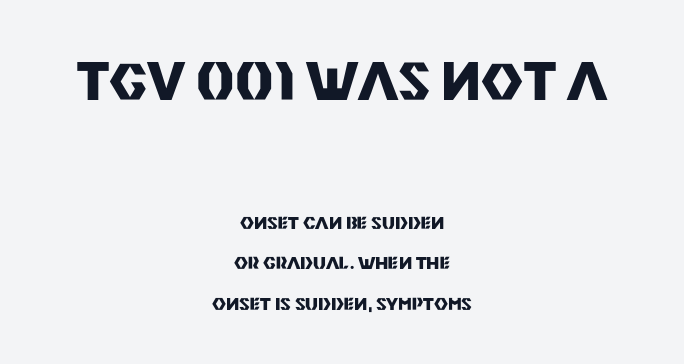
The image shows 51 px heavy sans-serif type, upright; set centered, loose line spacing (2.39x), normal letter spacing, not underlined; the first (top) block is 3.0x larger; medium stroke contrast and a large x-height.
